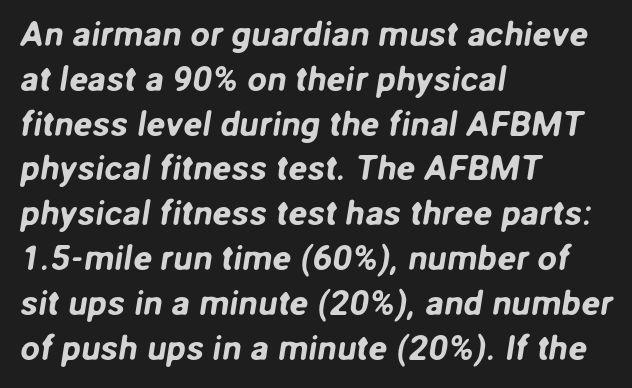
{"serif": "no", "width": "normal", "stroke_contrast": "low", "x_height": "medium", "monospaced": "no", "underline": "no", "align": "left", "line_spacing": "normal", "line_spacing_ratio": 1.28, "letter_spacing": "normal", "letter_spacing_em": 0.0, "glyph_px": 35}
